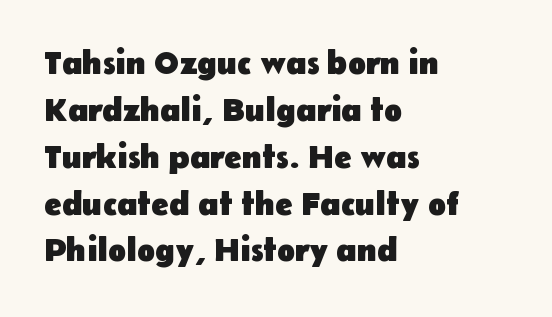
Q: Is the text bold? A: Yes.
Q: Is the text italic (slanted)? A: No, it is upright.
Q: Is the typeface a serif or a sans-serif typeface? A: Sans-serif.
Q: Is the text underlined? A: No.
Q: How is the paragraph aligned? A: Left-aligned.
Q: Is the spacing between letters normal or unusually wide? A: Normal.
Q: Is the spacing between lines tight, normal or loose? A: Normal.
Q: Width (condensed, normal, or wide)? A: Normal.
Q: Stroke contrast? A: Low.
Q: x-height? A: Medium.
Q: Monospaced? A: No.
